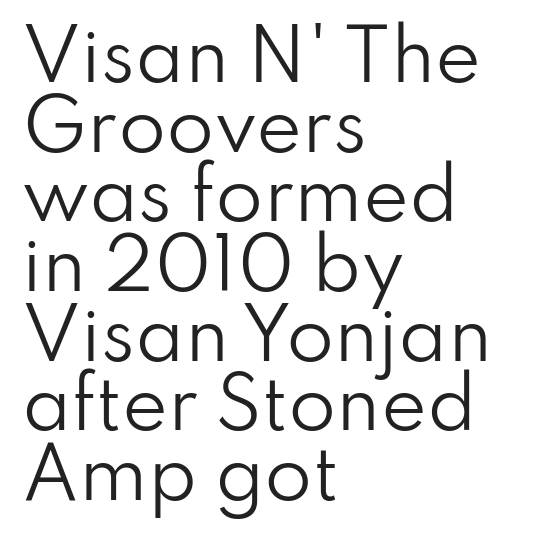
The type family on display is of the sans-serif kind. This sample uses an upright cut, with every glyph sitting square on the baseline. Beneath every word, the page is bare. Interline gaps are noticeably narrow in this sample. Stem width sits at or under what a default text font uses.
